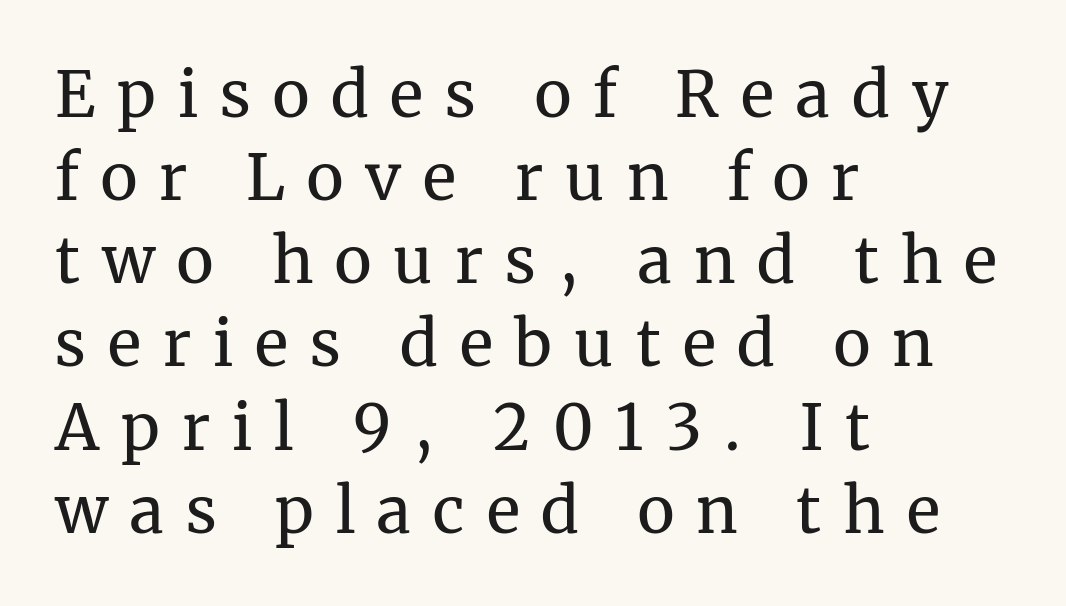
{"serif": "yes", "italic": "no", "bold": "no", "weight": "regular", "width": "normal", "stroke_contrast": "medium", "x_height": "medium", "monospaced": "no", "underline": "no", "align": "left", "line_spacing": "normal", "line_spacing_ratio": 1.32, "letter_spacing": "wide", "letter_spacing_em": 0.35, "glyph_px": 63}
